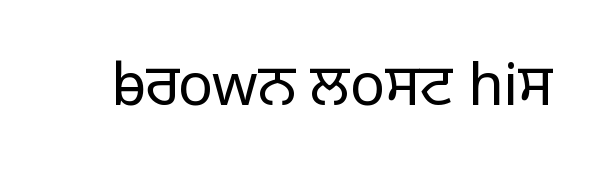
Q: Is the text bold? A: No.
Q: Is the text italic (slanted)? A: No, it is upright.
Q: Is the typeface a serif or a sans-serif typeface? A: Sans-serif.
Q: Is the text underlined? A: No.
Q: Is the spacing between letters normal or unusually wide? A: Normal.
Q: Width (condensed, normal, or wide)? A: Normal.
Q: Stroke contrast? A: Low.
Q: x-height? A: Medium.
Q: Monospaced? A: No.
